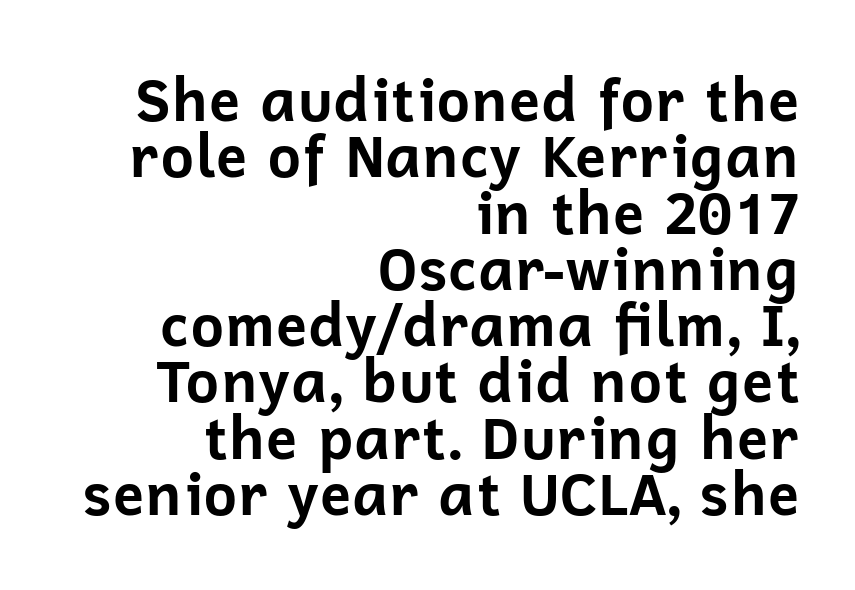
Q: Is the text bold? A: Yes.
Q: Is the text italic (slanted)? A: No, it is upright.
Q: Is the typeface a serif or a sans-serif typeface? A: Sans-serif.
Q: Is the text underlined? A: No.
Q: How is the paragraph aligned? A: Right-aligned.
Q: Is the spacing between letters normal or unusually wide? A: Normal.
Q: Is the spacing between lines tight, normal or loose? A: Tight.
Q: Width (condensed, normal, or wide)? A: Normal.
Q: Stroke contrast? A: Low.
Q: x-height? A: Medium.
Q: Monospaced? A: No.
